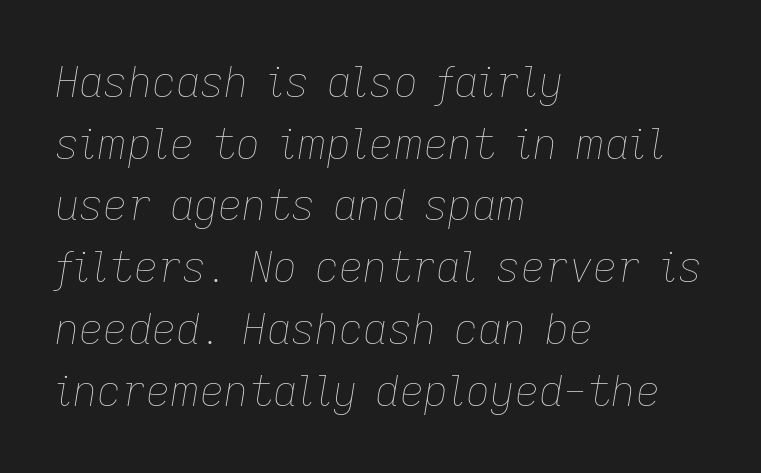
Q: Is the text bold? A: No.
Q: Is the text italic (slanted)? A: Yes, it leans right by about 9 degrees.
Q: Is the text underlined? A: No.
Q: How is the paragraph aligned? A: Left-aligned.
Q: Is the spacing between letters normal or unusually wide? A: Normal.
Q: Is the spacing between lines tight, normal or loose? A: Normal.
Q: Width (condensed, normal, or wide)? A: Normal.
Q: Stroke contrast? A: Low.
Q: x-height? A: Medium.
Q: Monospaced? A: No.
